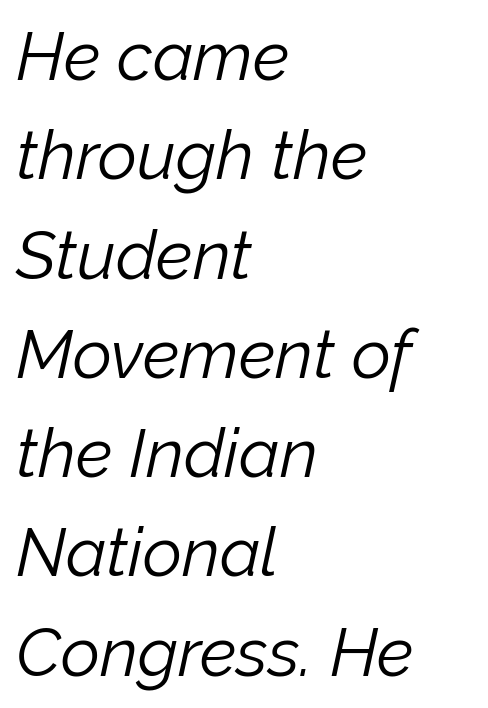
The image shows 68 px light type, italic (leaning right); set left-aligned, normal line spacing (1.46x), normal letter spacing, not underlined; low stroke contrast and a medium x-height.
